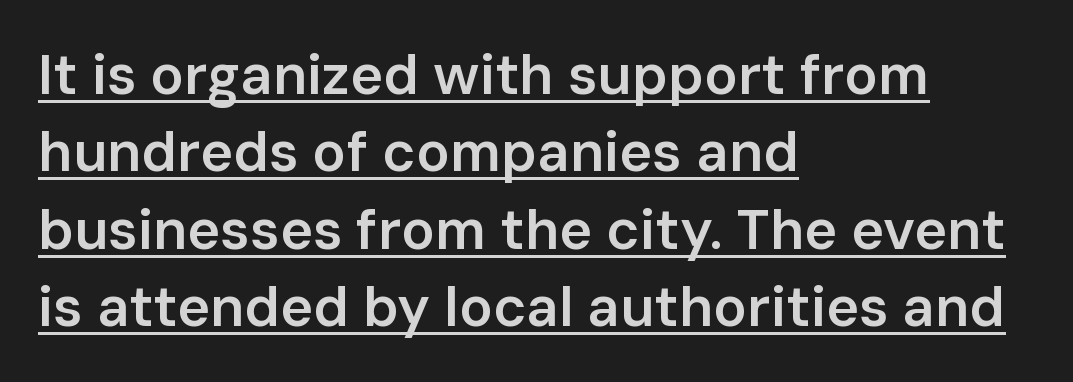
The image shows 56 px semibold sans-serif type, upright; set left-aligned, normal line spacing (1.38x), normal letter spacing, underlined; low stroke contrast and a medium x-height.
